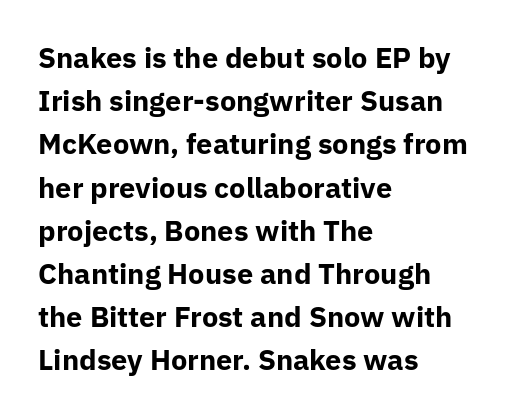
{"serif": "no", "italic": "no", "bold": "yes", "weight": "bold", "width": "normal", "stroke_contrast": "low", "x_height": "medium", "monospaced": "no", "underline": "no", "align": "left", "line_spacing": "normal", "line_spacing_ratio": 1.49, "letter_spacing": "normal", "letter_spacing_em": 0.0, "glyph_px": 29}
